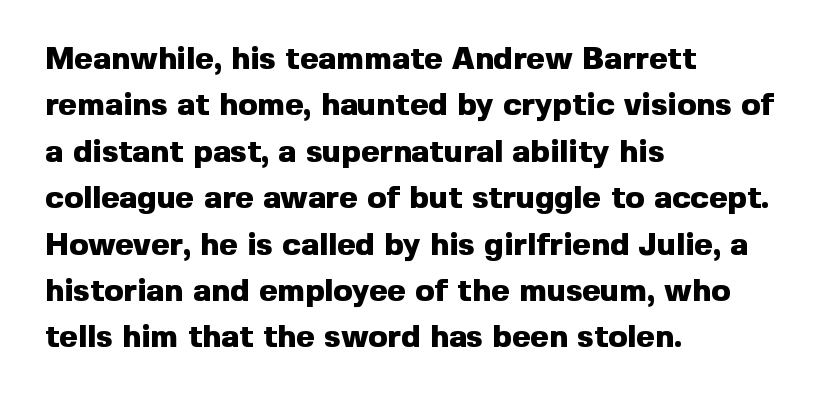
Q: Is the text bold? A: Yes.
Q: Is the text italic (slanted)? A: No, it is upright.
Q: Is the typeface a serif or a sans-serif typeface? A: Sans-serif.
Q: Is the text underlined? A: No.
Q: How is the paragraph aligned? A: Left-aligned.
Q: Is the spacing between letters normal or unusually wide? A: Normal.
Q: Is the spacing between lines tight, normal or loose? A: Normal.
Q: Width (condensed, normal, or wide)? A: Normal.
Q: x-height? A: Medium.
Q: Monospaced? A: No.
